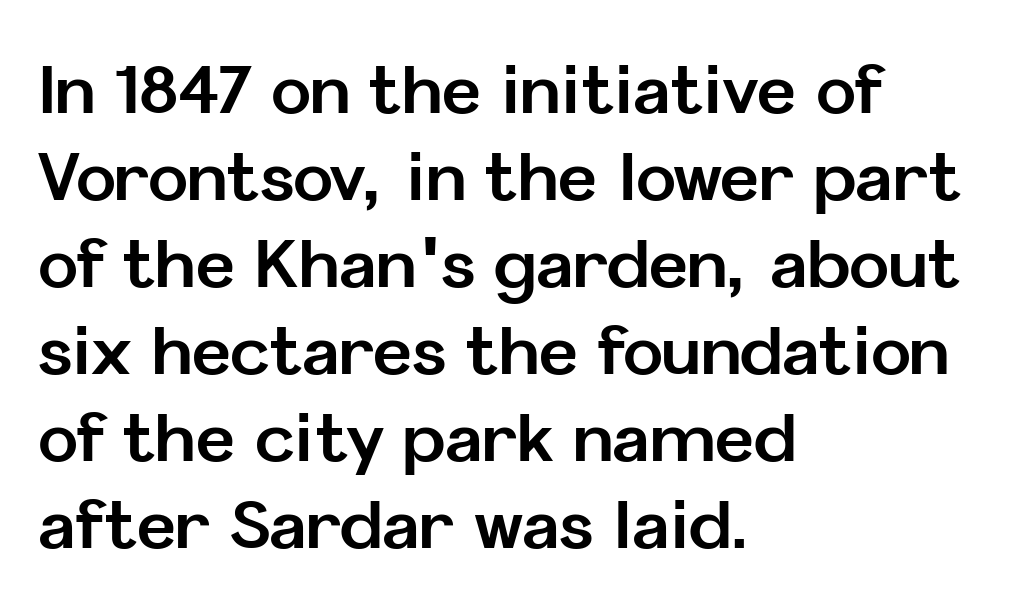
{"serif": "no", "italic": "no", "bold": "yes", "weight": "bold", "width": "normal", "stroke_contrast": "low", "x_height": "medium", "monospaced": "no", "underline": "no", "align": "left", "line_spacing": "normal", "line_spacing_ratio": 1.3, "letter_spacing": "normal", "letter_spacing_em": 0.0, "glyph_px": 67}
